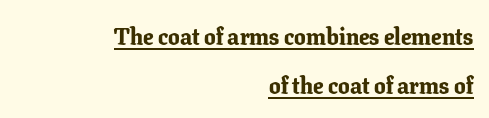
The image shows 23 px bold type, upright; set right-aligned, loose line spacing (2.14x), normal letter spacing, underlined.
